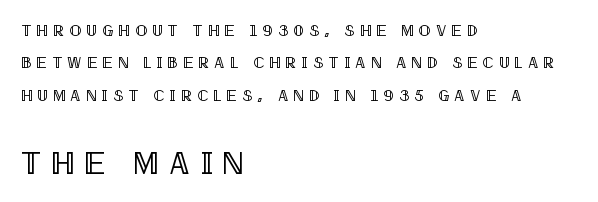
{"italic": "no", "width": "condensed", "x_height": "large", "monospaced": "no", "underline": "no", "align": "left", "line_spacing": "loose", "line_spacing_ratio": 2.02, "letter_spacing": "wide", "letter_spacing_em": 0.33, "larger_block": "second", "size_ratio": 2.0, "glyph_px": 32}
